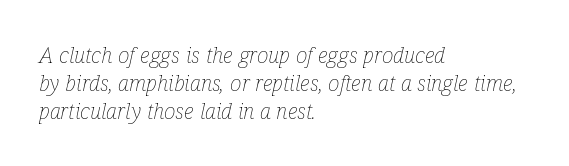
Only glyphs here, with clear space below each row. The specimen reads as italic at a glance. The passage shown stacks its lines at a standard gap. Which margin do the lines hug? The left one — the right edge is uneven. Each stroke keeps to a modest, everyday thickness or less. The face used here is rendered with its standard letterfit.
